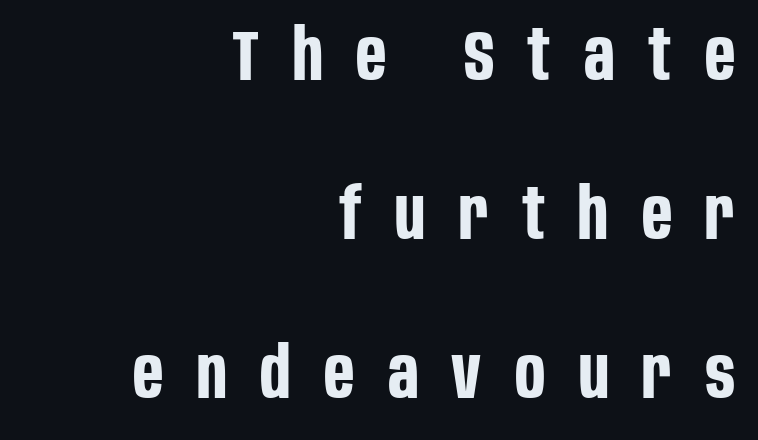
The image shows 71 px bold, condensed sans-serif type, upright; set right-aligned, loose line spacing (2.24x), unusually wide letter spacing (+0.47 em), not underlined; low stroke contrast and a large x-height.
